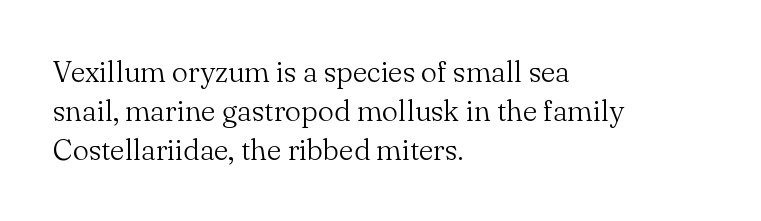
{"serif": "yes", "italic": "no", "bold": "no", "weight": "light", "width": "normal", "stroke_contrast": "medium", "x_height": "small", "monospaced": "no", "underline": "no", "align": "left", "line_spacing": "normal", "line_spacing_ratio": 1.34, "letter_spacing": "normal", "letter_spacing_em": 0.0, "glyph_px": 29}
